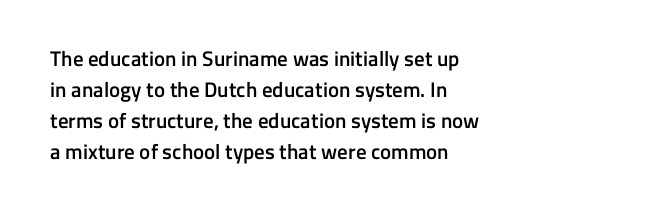
The image shows 21 px text type, upright; set left-aligned, normal line spacing (1.48x), normal letter spacing, not underlined.
